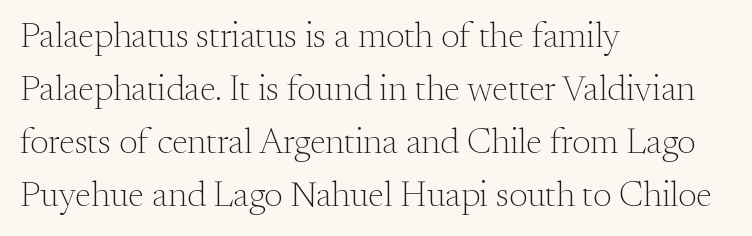
The image shows 36 px light serif type, upright; set left-aligned, normal line spacing (1.47x), normal letter spacing, not underlined; medium stroke contrast and a small x-height.
